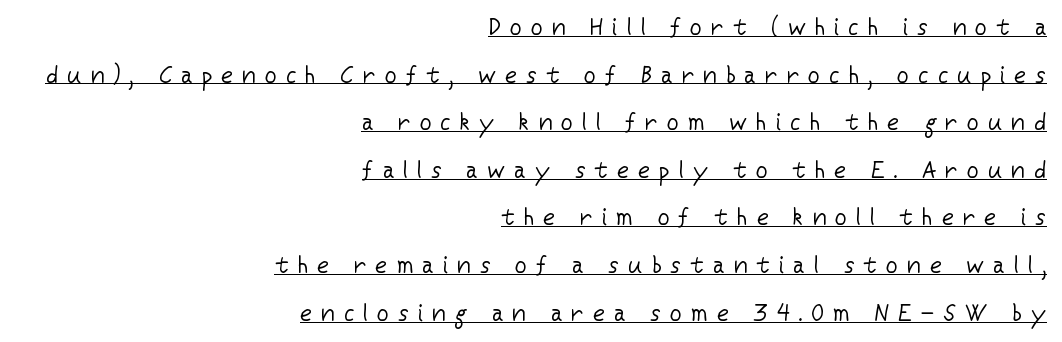
Does extra space separate the letters? Yes, quite a lot of it. Counters stay open thanks to moderate or lighter strokes. In CSS terms this would be text-align: right. The lettering holds an erect, upright posture throughout. The passage shown is underscored from start to finish. Whoever set this chose breathing room over compactness in the vertical rhythm.
